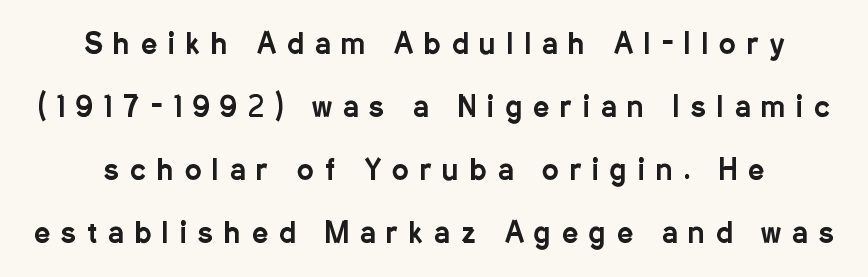
{"serif": "no", "italic": "no", "width": "condensed", "stroke_contrast": "low", "x_height": "medium", "monospaced": "no", "underline": "no", "line_spacing": "loose", "line_spacing_ratio": 2.25, "letter_spacing": "wide", "letter_spacing_em": 0.4, "glyph_px": 28}
